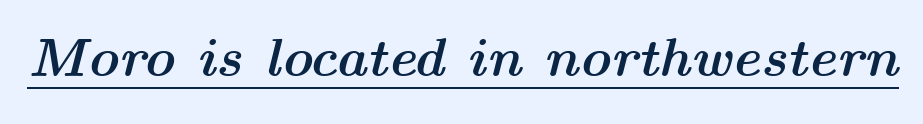
Q: Is the text bold? A: Yes.
Q: Is the text italic (slanted)? A: Yes, it leans right by about 14 degrees.
Q: Is the text underlined? A: Yes.
Q: Is the spacing between letters normal or unusually wide? A: Normal.
Q: Width (condensed, normal, or wide)? A: Wide.
Q: Stroke contrast? A: Medium.
Q: x-height? A: Medium.
Q: Monospaced? A: No.
